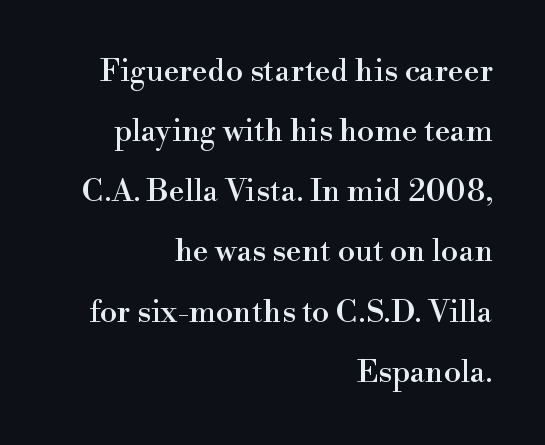
{"serif": "yes", "italic": "no", "width": "normal", "x_height": "small", "monospaced": "no", "underline": "no", "align": "right", "line_spacing": "loose", "line_spacing_ratio": 1.94, "letter_spacing": "normal", "letter_spacing_em": 0.0, "glyph_px": 31}
